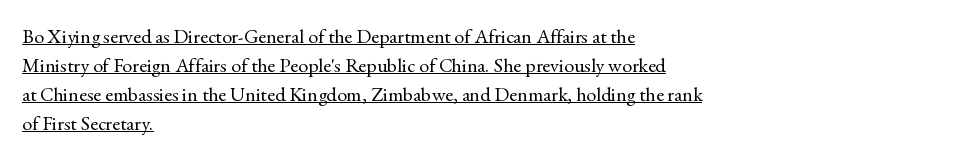
The image shows 20 px text type, upright; set left-aligned, normal line spacing (1.45x), normal letter spacing, underlined.
